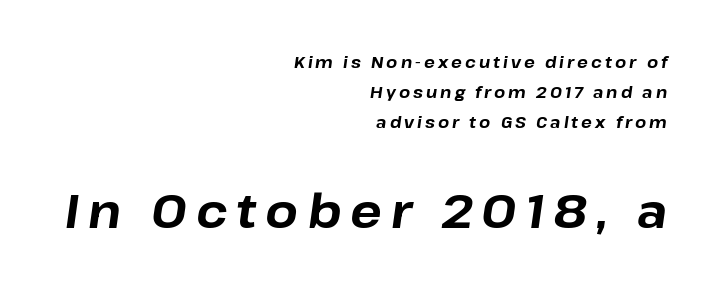
The image shows 47 px bold type, italic (leaning right); set right-aligned, line spacing 1.86x, not underlined; the second (bottom) block is 2.94x larger; low stroke contrast and a medium x-height.
